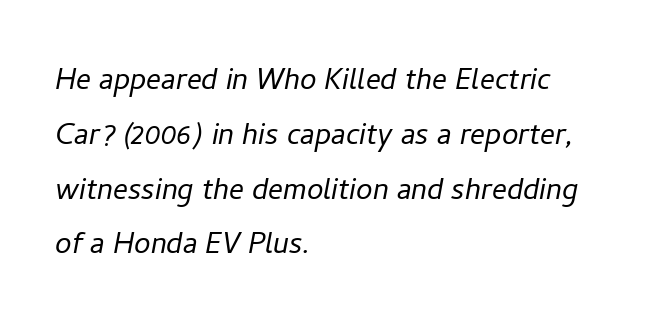
The passage is arranged the way most books set body copy — flush left. Rule under the text: the space is simply empty. Tracking value appears to be zero — textbook default spacing. This sample has the flowing, uneven cadence of proportional lettering. The typography opts for an oblique posture over an upright one. Is the stroke heavy? The answer is a plain regular-or-lighter.
